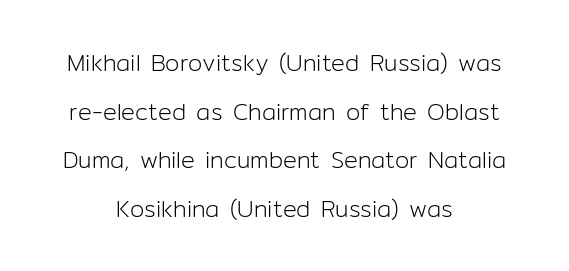
Q: Is the text bold? A: No.
Q: Is the text italic (slanted)? A: No, it is upright.
Q: Is the text underlined? A: No.
Q: How is the paragraph aligned? A: Centered.
Q: Is the spacing between letters normal or unusually wide? A: Normal.
Q: Is the spacing between lines tight, normal or loose? A: Loose.
